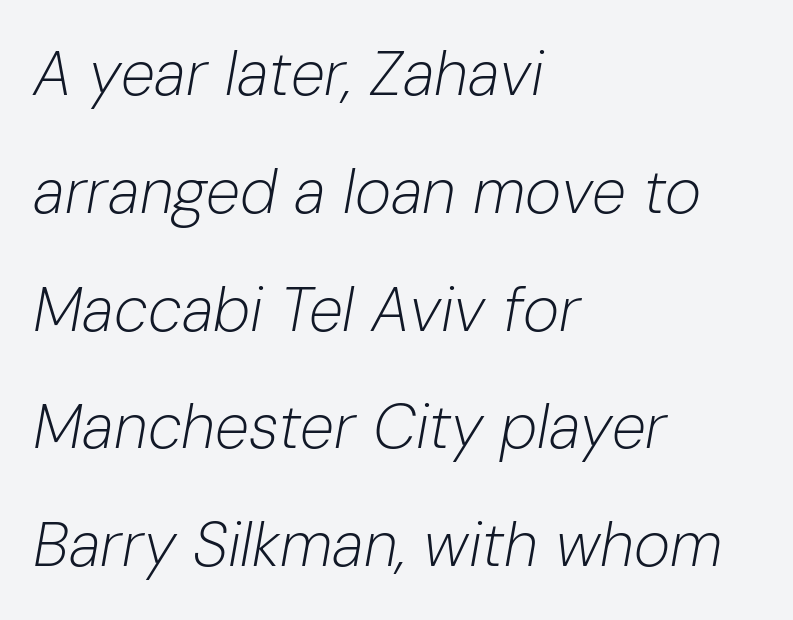
The image shows 62 px light type, italic (leaning right); set left-aligned, loose line spacing (1.9x), normal letter spacing, not underlined; low stroke contrast and a medium x-height.
